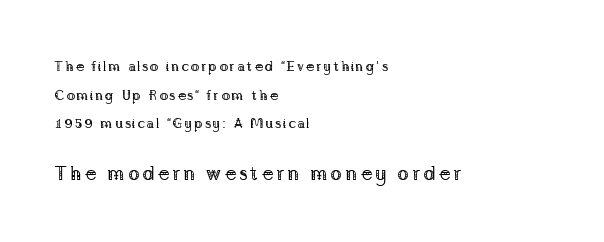
Vertically, the passage feels expansive, rows floating well apart. The specimen omits any rule beneath the text block's lines. Reading down the block, your eye returns to a fixed left position each line. Style check: upright. Counters stay open thanks to moderate or lighter strokes. Of the two passages, the one underneath uses the larger point size.
